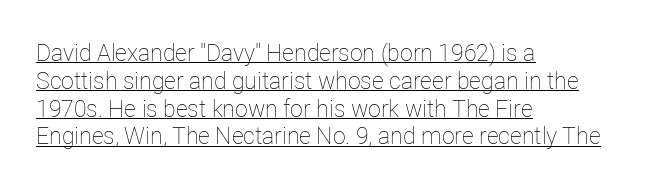
The image shows 23 px text type, upright; set left-aligned, line spacing 1.21x, normal letter spacing, underlined.
